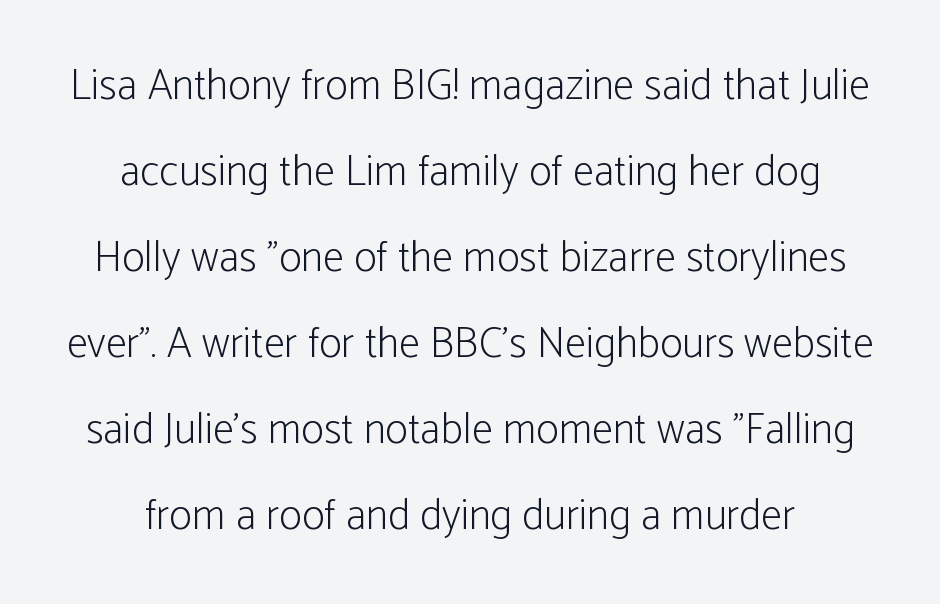
Q: Is the text bold? A: No.
Q: Is the text italic (slanted)? A: No, it is upright.
Q: Is the typeface a serif or a sans-serif typeface? A: Sans-serif.
Q: Is the text underlined? A: No.
Q: How is the paragraph aligned? A: Centered.
Q: Is the spacing between letters normal or unusually wide? A: Normal.
Q: Is the spacing between lines tight, normal or loose? A: Loose.
Q: Width (condensed, normal, or wide)? A: Condensed.
Q: Stroke contrast? A: Low.
Q: x-height? A: Medium.
Q: Monospaced? A: No.
